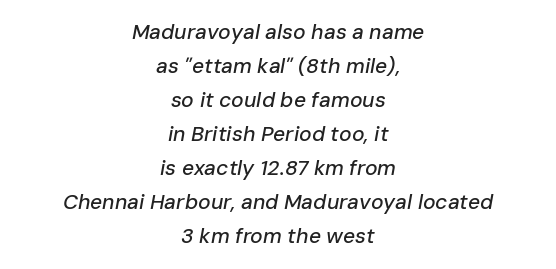
Yep, that's italic — everything's leaning. Nobody touched the tracking dial on this one. Each new line begins a customary step beneath the previous one. Descender tails drop into unmarked territory. The whitespace from short lines is split evenly between both sides.
